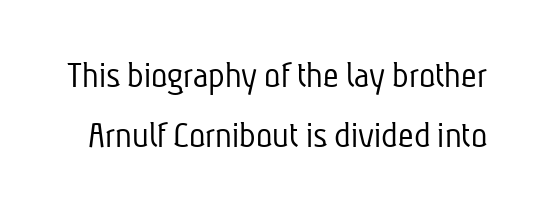
Q: Is the text bold? A: No.
Q: Is the typeface a serif or a sans-serif typeface? A: Sans-serif.
Q: Is the text underlined? A: No.
Q: Is the spacing between letters normal or unusually wide? A: Normal.
Q: Is the spacing between lines tight, normal or loose? A: Normal.
Q: Width (condensed, normal, or wide)? A: Condensed.
Q: Stroke contrast? A: Low.
Q: x-height? A: Medium.
Q: Monospaced? A: No.
